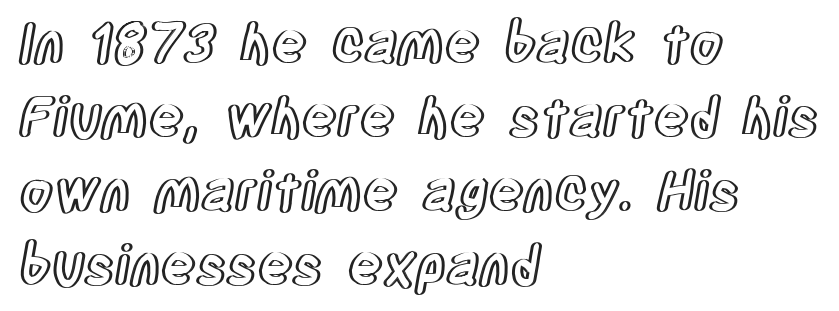
The leading is moderate, giving the passage an even texture. Layout note: lines flush left. The specimen omits any rule beneath the text block's lines. A typesetter would call this proportional, since set widths differ per character. The face used here is rendered with its standard letterfit.
